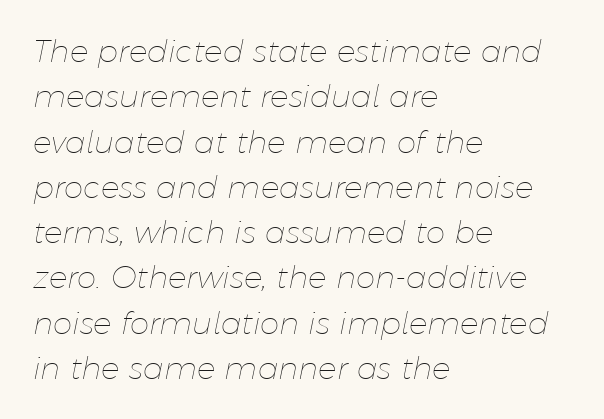
{"italic": "yes", "lean": "right", "slant_degrees": 11, "bold": "no", "weight": "thin", "width": "normal", "stroke_contrast": "low", "x_height": "medium", "monospaced": "no", "underline": "no", "align": "left", "line_spacing": "normal", "line_spacing_ratio": 1.46, "letter_spacing": "normal", "letter_spacing_em": 0.0, "glyph_px": 31}
